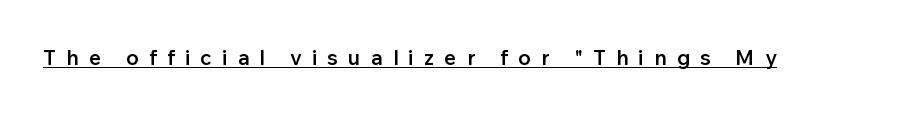
In terms of letterspacing, this is a distinctly airy, spread setting. Is there an underline? Yes — a line sits under the letters. Heft: intermediate — a semibold. This is roman type, the default non-slanted kind.
